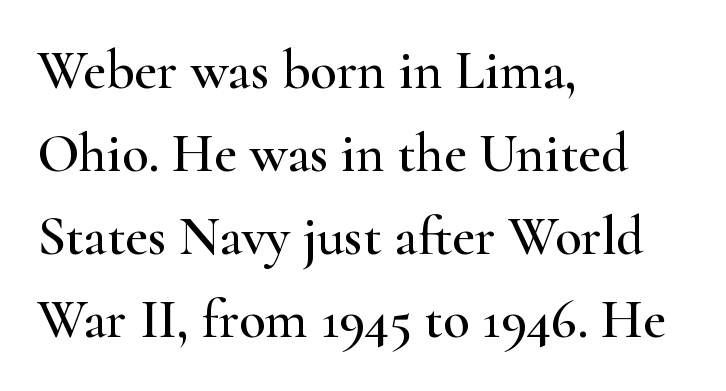
Notice how the stems are strictly vertical — no italics here. The line-height multiplier appears to be the usual default. Nobody drew a line under any word here. Between one letter and the next there's only the usual sliver of space. Each letter keeps its own natural width here, so spacing adapts to shape.
